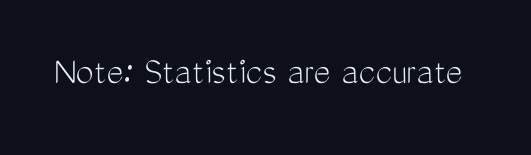
{"serif": "no", "italic": "no", "bold": "no", "weight": "light", "width": "condensed", "stroke_contrast": "medium", "x_height": "medium", "monospaced": "no", "underline": "no", "letter_spacing": "normal", "letter_spacing_em": 0.0, "glyph_px": 40}
